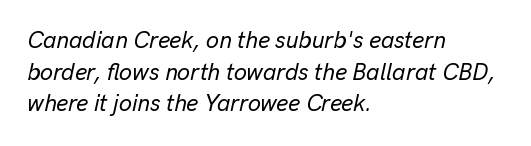
Q: Is the text italic (slanted)? A: Yes, it leans right by about 13 degrees.
Q: Is the text underlined? A: No.
Q: How is the paragraph aligned? A: Left-aligned.
Q: Is the spacing between letters normal or unusually wide? A: Normal.
Q: Is the spacing between lines tight, normal or loose? A: Normal.
